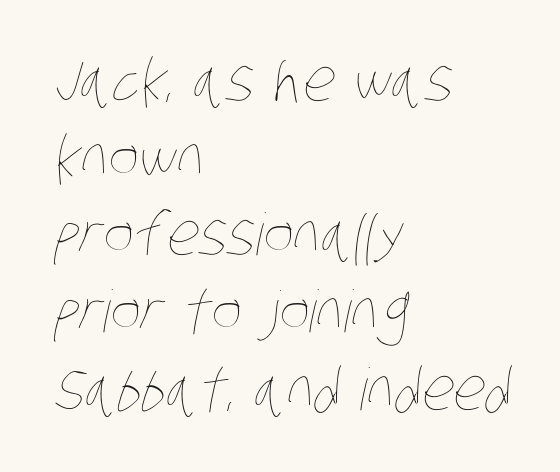
The image shows 58 px thin, condensed type; set left-aligned, normal line spacing (1.33x), normal letter spacing, not underlined; low stroke contrast and a large x-height.
